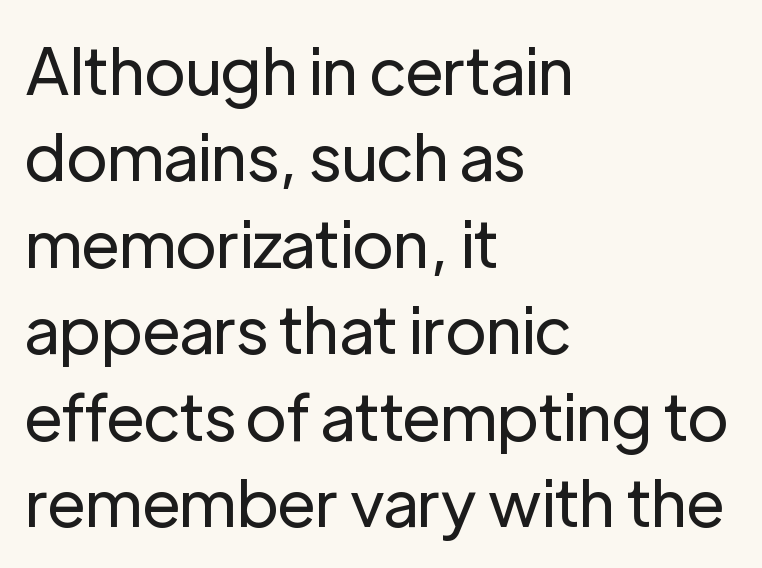
The image shows 65 px regular-weight sans-serif type, upright; set left-aligned, normal line spacing (1.33x), normal letter spacing, not underlined; low stroke contrast and a medium x-height.
